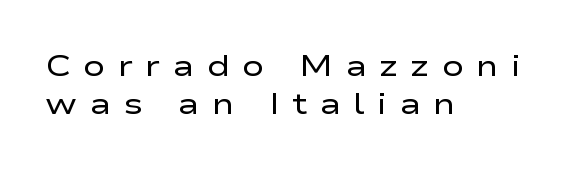
These lines are rendered in a variable-pitch font. Weight: not bold — regular or lighter. Is the block centered? No — it sits flush against the left margin. Each new line begins a customary step beneath the previous one.
